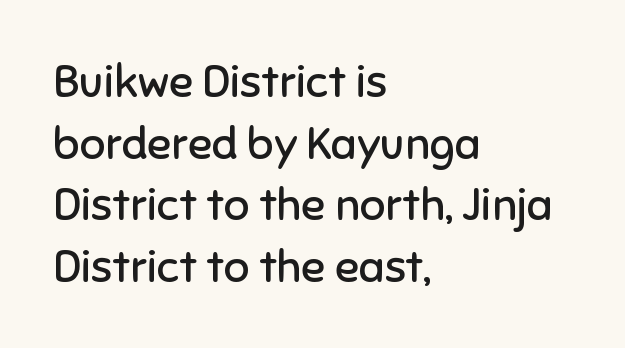
Q: Is the text bold? A: No.
Q: Is the text italic (slanted)? A: No, it is upright.
Q: Is the typeface a serif or a sans-serif typeface? A: Sans-serif.
Q: Is the text underlined? A: No.
Q: How is the paragraph aligned? A: Left-aligned.
Q: Is the spacing between letters normal or unusually wide? A: Normal.
Q: Is the spacing between lines tight, normal or loose? A: Normal.
Q: Width (condensed, normal, or wide)? A: Normal.
Q: Stroke contrast? A: Low.
Q: x-height? A: Medium.
Q: Monospaced? A: No.
